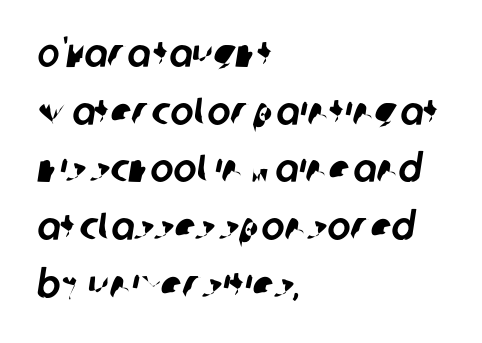
Caption: multi-line text, flush left, ragged right. You can tell from the bare stems that sans-serif type was used. Descenders are the only things crossing below the line. Honestly, the letter spacing is just normal — you wouldn't notice it. Interline gaps are of average width in this sample. Each letter keeps its own natural width here, so spacing adapts to shape.
